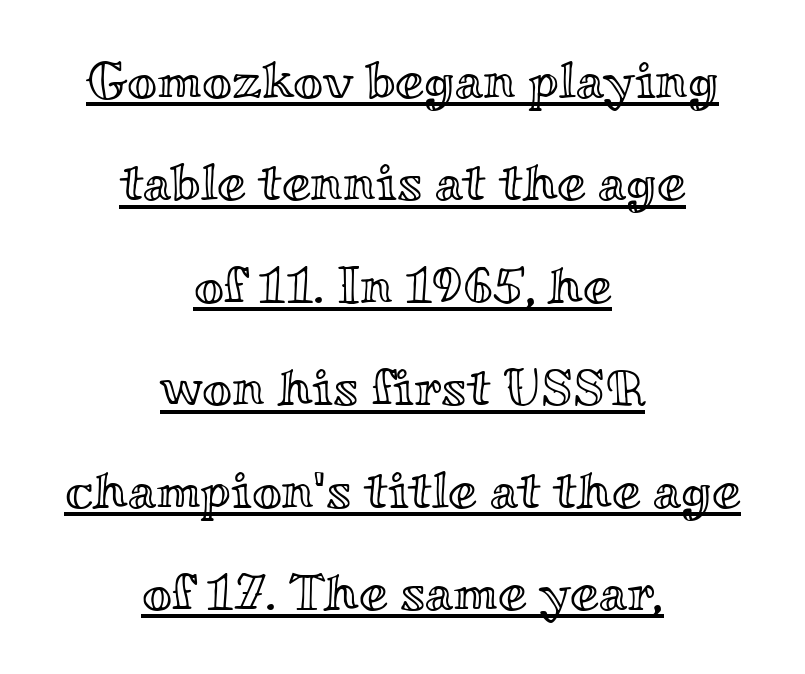
Line starts and ends both wander, symmetrically. Successive baselines arrive slowly, with a big drop between each. Think of a printed novel: that variable character pitch is what you see here. Each line of the rendering has a horizontal stroke beneath the glyphs.
